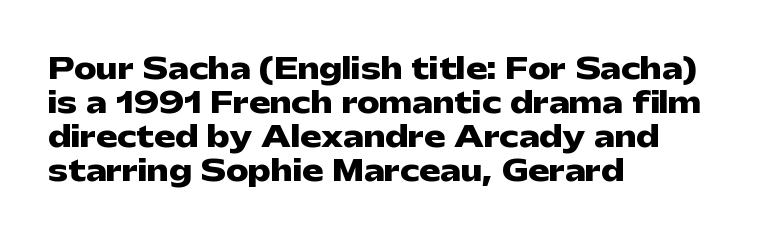
The image shows 28 px heavy, wide sans-serif type, upright; set left-aligned, line spacing 1.21x, normal letter spacing, not underlined; low stroke contrast and a medium x-height.
